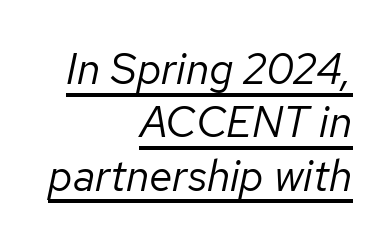
{"italic": "yes", "lean": "right", "slant_degrees": 12, "bold": "no", "weight": "regular", "width": "normal", "stroke_contrast": "low", "x_height": "medium", "monospaced": "no", "underline": "yes", "align": "right", "line_spacing_ratio": 1.24, "letter_spacing": "normal", "letter_spacing_em": 0.0, "glyph_px": 43}
